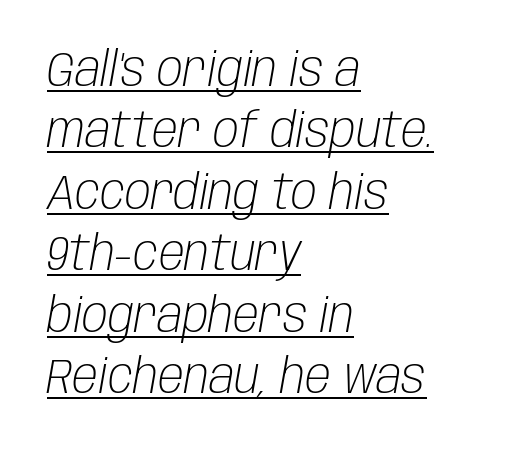
{"italic": "yes", "lean": "right", "slant_degrees": 10, "bold": "no", "weight": "light", "width": "condensed", "stroke_contrast": "low", "x_height": "large", "monospaced": "no", "underline": "yes", "align": "left", "line_spacing": "normal", "line_spacing_ratio": 1.28, "letter_spacing": "normal", "letter_spacing_em": 0.0, "glyph_px": 48}
